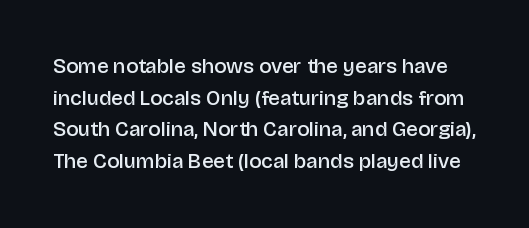
{"italic": "no", "bold": "semi", "underline": "no", "line_spacing": "normal", "line_spacing_ratio": 1.51, "letter_spacing": "normal", "letter_spacing_em": 0.0, "glyph_px": 21}
